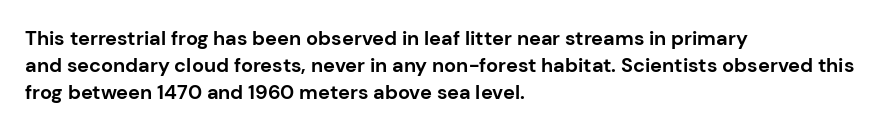
{"italic": "no", "bold": "yes", "underline": "no", "align": "left", "line_spacing": "normal", "line_spacing_ratio": 1.36, "letter_spacing": "normal", "letter_spacing_em": 0.0, "glyph_px": 20}
